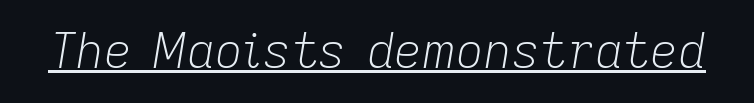
The glyphs are accompanied by a horizontal stroke just below them. Does the lettering tilt? It does — this is italic. Does extra space separate the letters? No, they use regular spacing. The letters look calm and open, with moderate or lighter stems. Spacing verdict: proportional, widths tailored to each character.
